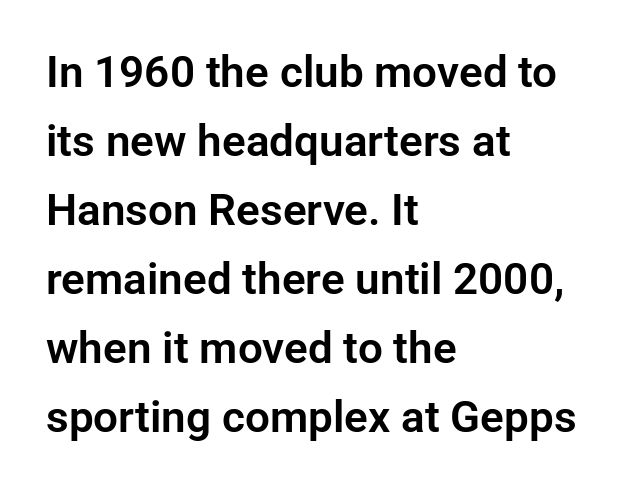
The image shows 44 px sans-serif type, upright; set left-aligned, normal line spacing (1.57x), normal letter spacing, not underlined; low stroke contrast and a medium x-height.
